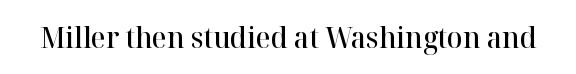
Look at the stroke-to-counter ratio: somewhat heavy, a semibold. Regarding serifs, this sample has them. Do the letters lean? They stand straight. A typesetter would call this zero additional tracking. Has an underline been added? It has not.
